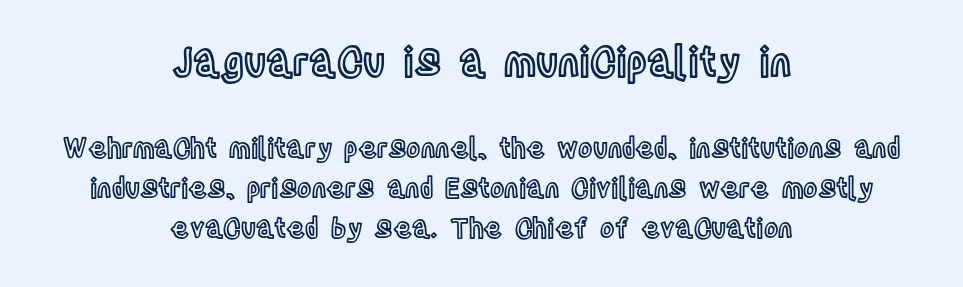
{"italic": "no", "width": "condensed", "x_height": "large", "monospaced": "no", "underline": "no", "align": "center", "line_spacing": "normal", "line_spacing_ratio": 1.49, "letter_spacing": "normal", "letter_spacing_em": 0.0, "larger_block": "first", "size_ratio": 1.48, "glyph_px": 40}
